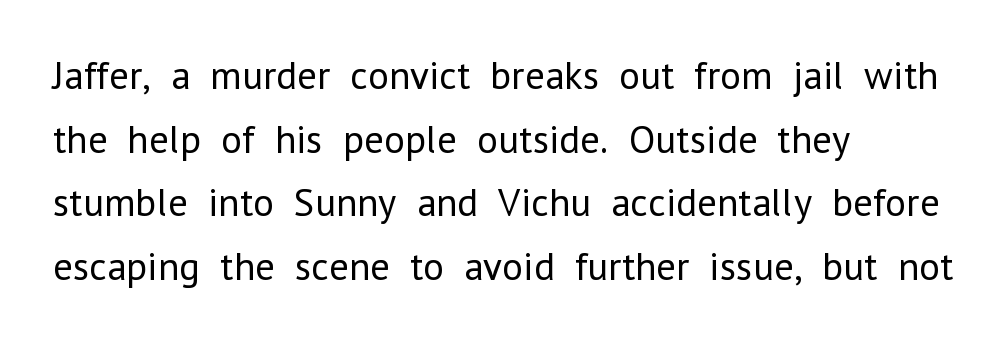
The setting favours the left margin, as ordinary paragraphs usually do. Descenders hang freely into open space. Between one letter and the next there's only the usual sliver of space. Do the letters lean? They stand straight. Stems here are at most as thick as an everyday book face.
